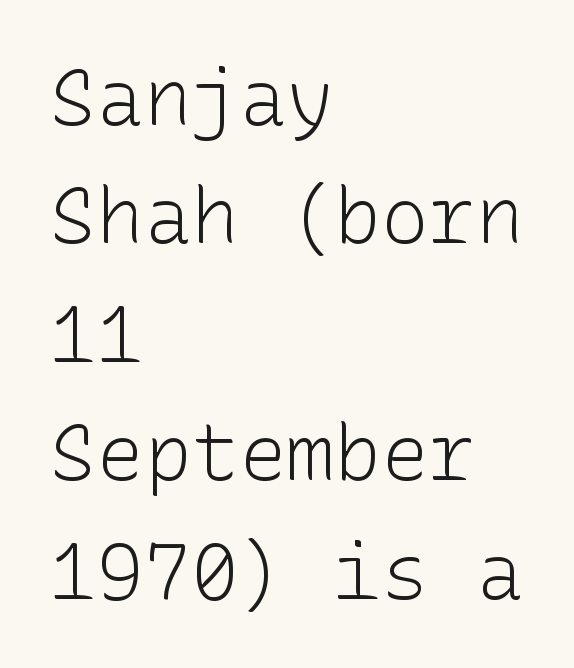
All the whitespace from short lines collects on the right. The specimen reads as upright at a glance. Compared with typical body copy, the letter spacing here is the same. The string is rendered with underlining switched off. Regular leading.
